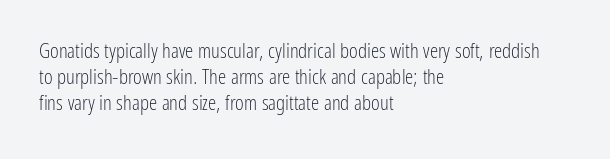
The typography opts for an upright posture over an oblique one. Unmarked baselines from the first word to the last. Students, note that the glyphs here touch the page at normal intervals. Which margin do the lines hug? The left one — the right edge is uneven. The typesetting does not lean heavy: it is not bold.
